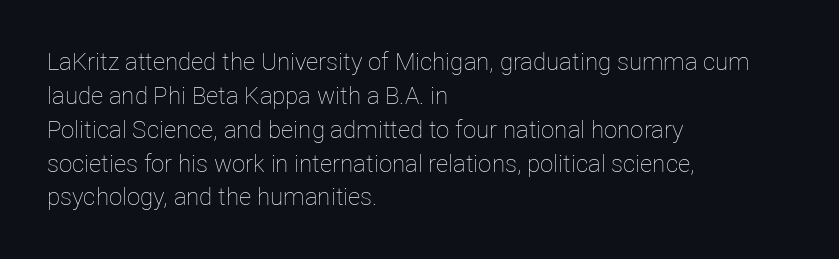
Decoration check: the copy has no underline. Teacher's note: observe the even left margin — that is flush-left alignment. Interline gaps are of average width in this sample. No chunkiness to these letters — they're not bold. These lines were composed using upright roman letters.
